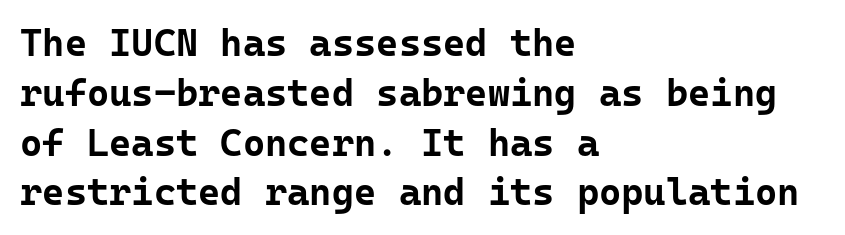
{"serif": "no", "italic": "no", "bold": "yes", "weight": "bold", "width": "normal", "stroke_contrast": "low", "x_height": "medium", "monospaced": "yes", "underline": "no", "align": "left", "line_spacing": "normal", "line_spacing_ratio": 1.31, "letter_spacing": "normal", "letter_spacing_em": 0.0, "glyph_px": 38}
